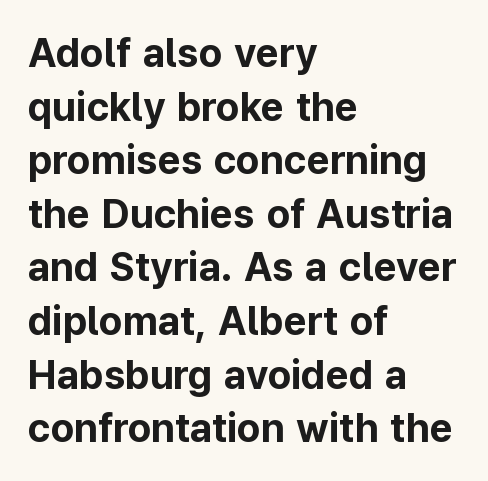
The image shows 40 px bold sans-serif type, upright; set left-aligned, normal line spacing (1.34x), normal letter spacing, not underlined; low stroke contrast and a medium x-height.
